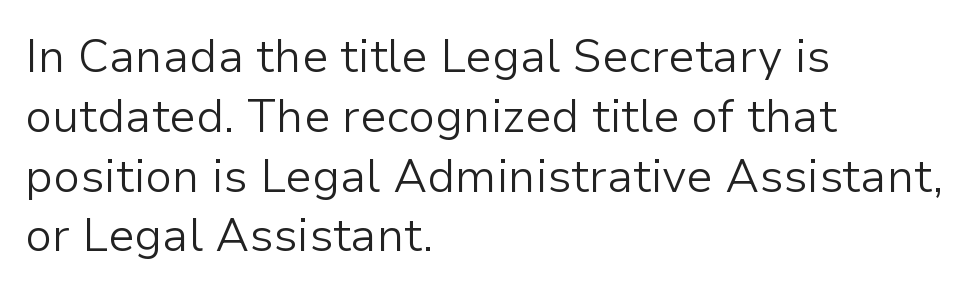
{"serif": "no", "italic": "no", "bold": "no", "weight": "light", "width": "normal", "stroke_contrast": "low", "x_height": "medium", "monospaced": "no", "underline": "no", "align": "left", "line_spacing": "normal", "line_spacing_ratio": 1.3, "letter_spacing": "normal", "letter_spacing_em": 0.0, "glyph_px": 46}
